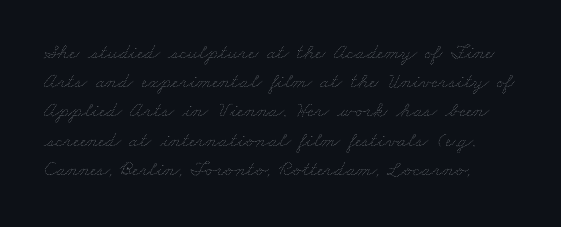
Students, note that the glyphs here touch the page at normal intervals. Horizontal bands of white between lines are of average thickness. Unbolded letterforms with no extra heft. The area under the type is left untouched. Typeset ragged right — the left edge is the straight one.
